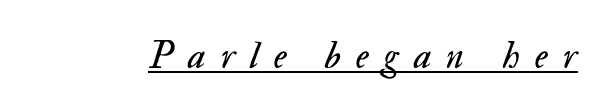
The image shows 38 px regular-weight type, italic (leaning right); set unusually wide letter spacing (+0.4 em), underlined; medium stroke contrast and a small x-height.
